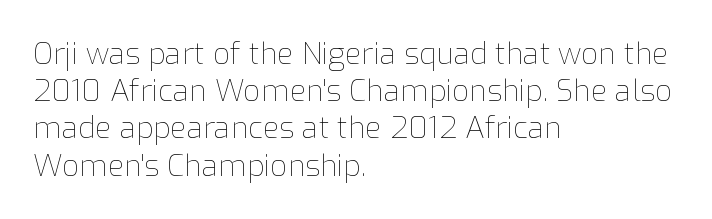
{"italic": "no", "bold": "no", "weight": "thin", "width": "normal", "stroke_contrast": "low", "x_height": "medium", "monospaced": "no", "underline": "no", "align": "left", "line_spacing_ratio": 1.24, "letter_spacing": "normal", "letter_spacing_em": 0.0, "glyph_px": 30}
